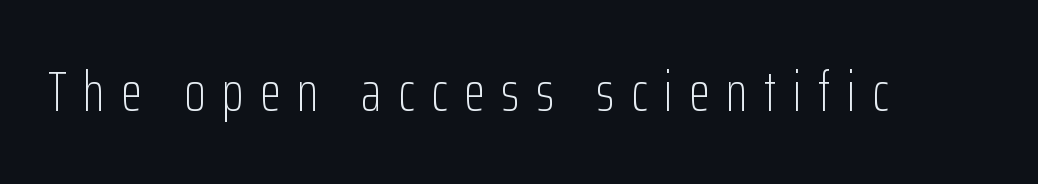
The image shows 55 px light, condensed sans-serif type, upright; set unusually wide letter spacing (+0.3 em), not underlined; low stroke contrast and a medium x-height.
